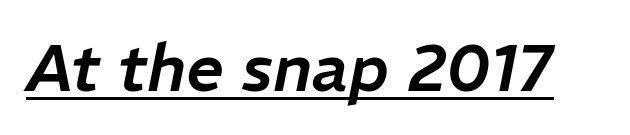
The image shows 66 px text type, italic (leaning right); set normal letter spacing, underlined; low stroke contrast and a medium x-height.
